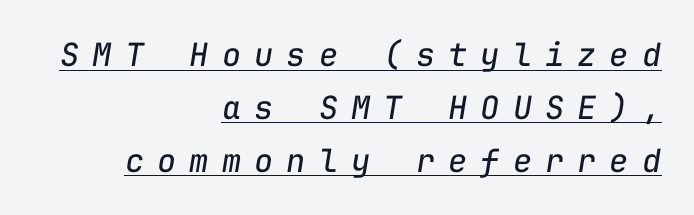
The image shows 32 px regular-weight type, italic (leaning right), monospaced; set right-aligned, normal line spacing (1.65x), unusually wide letter spacing (+0.41 em), underlined; low stroke contrast and a medium x-height.
